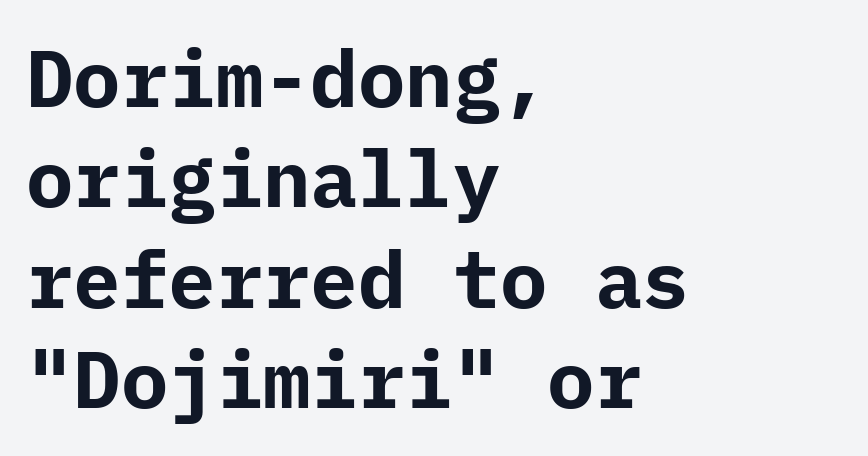
The image shows 79 px bold sans-serif type, upright; set left-aligned, normal line spacing (1.27x), normal letter spacing, not underlined; low stroke contrast and a medium x-height.
